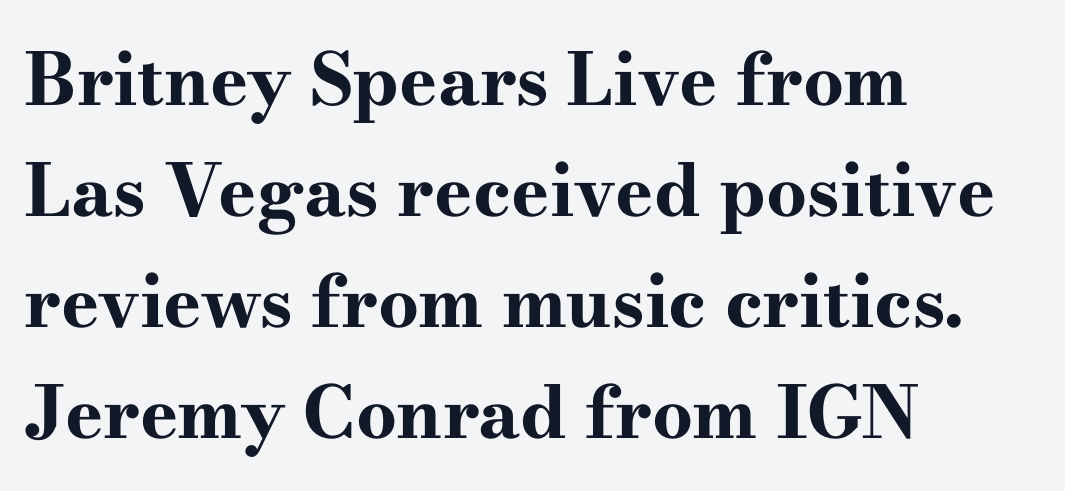
Q: Is the text bold? A: Yes.
Q: Is the text italic (slanted)? A: No, it is upright.
Q: Is the typeface a serif or a sans-serif typeface? A: Serif.
Q: Is the text underlined? A: No.
Q: How is the paragraph aligned? A: Left-aligned.
Q: Is the spacing between letters normal or unusually wide? A: Normal.
Q: Is the spacing between lines tight, normal or loose? A: Normal.
Q: Width (condensed, normal, or wide)? A: Wide.
Q: Stroke contrast? A: High.
Q: x-height? A: Small.
Q: Monospaced? A: No.
